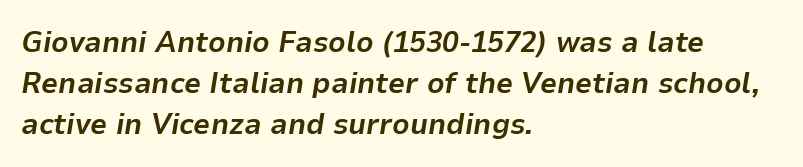
Q: Is the text bold? A: Yes.
Q: Is the text italic (slanted)? A: Yes, it leans right by about 9 degrees.
Q: Is the text underlined? A: No.
Q: How is the paragraph aligned? A: Left-aligned.
Q: Is the spacing between letters normal or unusually wide? A: Normal.
Q: Is the spacing between lines tight, normal or loose? A: Normal.
Q: Width (condensed, normal, or wide)? A: Normal.
Q: Stroke contrast? A: Low.
Q: x-height? A: Medium.
Q: Monospaced? A: No.
